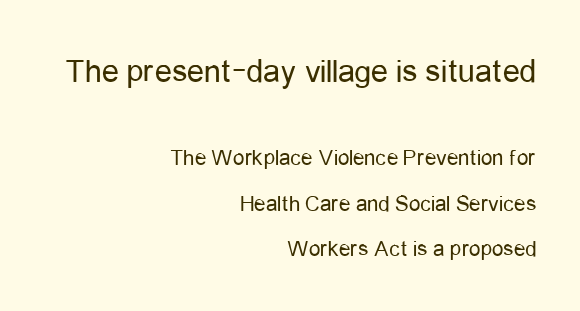
Q: Is the text bold? A: No.
Q: Is the text italic (slanted)? A: No, it is upright.
Q: Is the typeface a serif or a sans-serif typeface? A: Sans-serif.
Q: Is the text underlined? A: No.
Q: How is the paragraph aligned? A: Right-aligned.
Q: Is the spacing between letters normal or unusually wide? A: Normal.
Q: Is the spacing between lines tight, normal or loose? A: Loose.
Q: Which block of text is set in a larger size, the first (top) or the second (bottom)? A: The first (top) one.
Q: Width (condensed, normal, or wide)? A: Condensed.
Q: Stroke contrast? A: Low.
Q: x-height? A: Medium.
Q: Monospaced? A: No.
